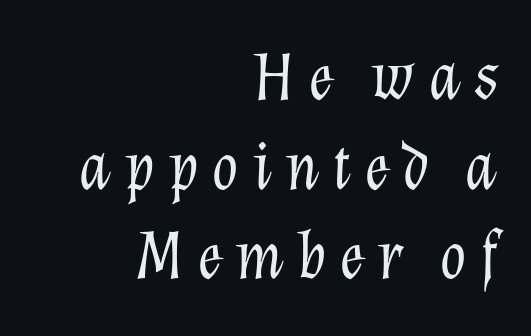
The typeface has the unassuming heft of standard copy or less. Regular leading. Note the varied advance widths — an 'i' is clearly narrower than an 'm'. The paragraph shown leans on its right margin. Compared with ordinary roman type, these characters are visibly tilted.
